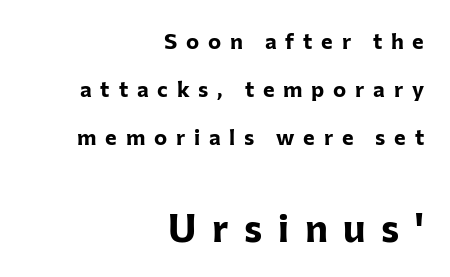
The image shows 39 px bold sans-serif type, upright; set right-aligned, loose line spacing (2.19x), unusually wide letter spacing (+0.4 em), not underlined; the second (bottom) block is 1.77x larger; low stroke contrast and a medium x-height.
